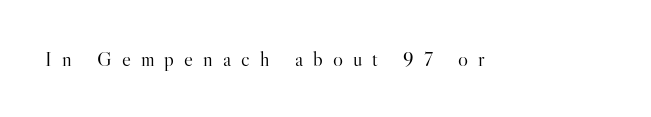
Caption: expanded tracking, letters set apart. Weight class: somewhere from thin through regular. A bare baseline throughout the passage. Designer's note — italics off, roman on.
